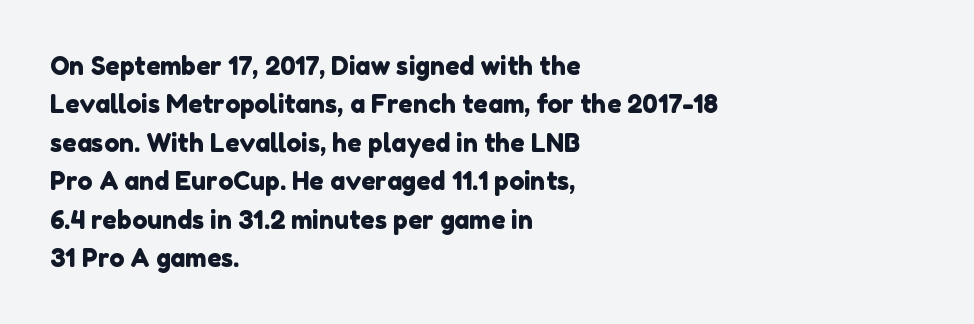
{"underline": "no", "align": "left", "line_spacing": "normal", "line_spacing_ratio": 1.54, "letter_spacing": "normal", "letter_spacing_em": 0.0, "glyph_px": 25}
